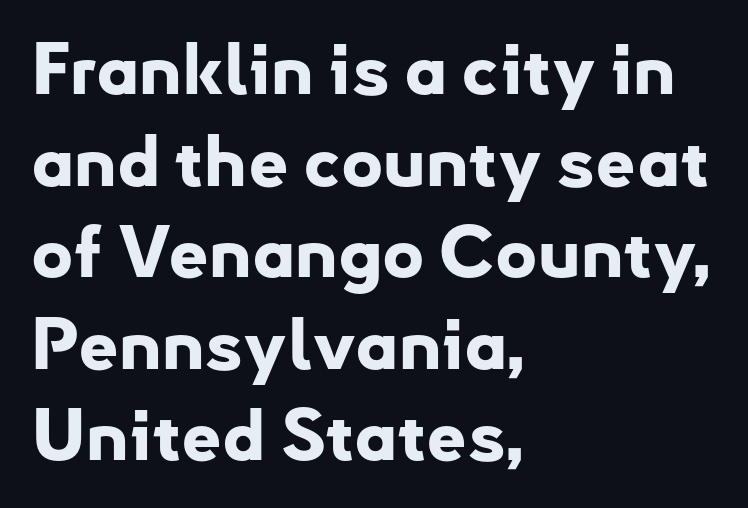
The letterforms sit shoulder to shoulder at normal distance. Font category for this specimen: sans-serif. Is this a fixed-width face? No — the glyphs have proportional, varying widths. The vertical gap from one line to the next is medium.
